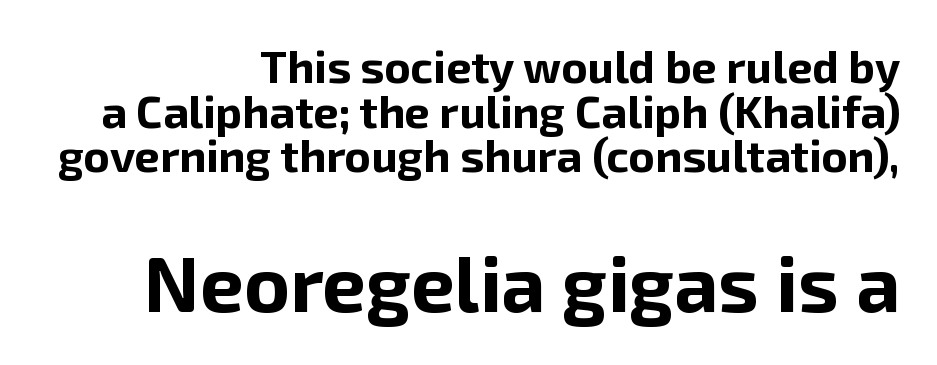
{"serif": "no", "italic": "no", "bold": "yes", "weight": "bold", "width": "normal", "stroke_contrast": "low", "x_height": "medium", "monospaced": "no", "underline": "no", "align": "right", "line_spacing": "tight", "line_spacing_ratio": 0.99, "letter_spacing": "normal", "letter_spacing_em": 0.0, "larger_block": "second", "size_ratio": 1.73, "glyph_px": 78}
